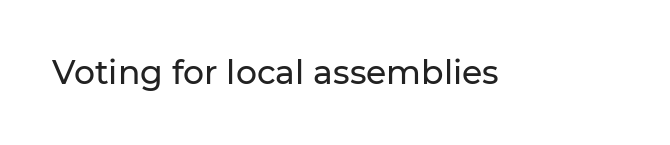
{"serif": "no", "italic": "no", "width": "normal", "stroke_contrast": "low", "x_height": "medium", "monospaced": "no", "underline": "no", "letter_spacing": "normal", "letter_spacing_em": 0.0, "glyph_px": 33}
